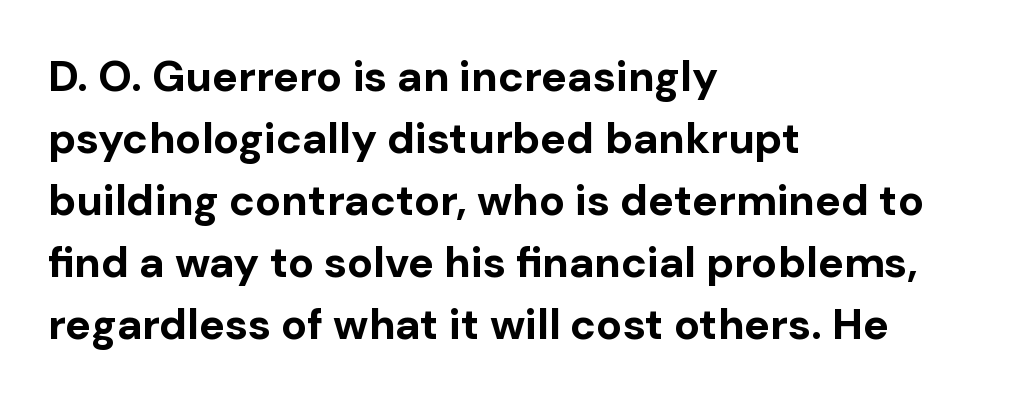
The image shows 43 px bold sans-serif type, upright; set left-aligned, normal line spacing (1.44x), normal letter spacing, not underlined; low stroke contrast and a medium x-height.
